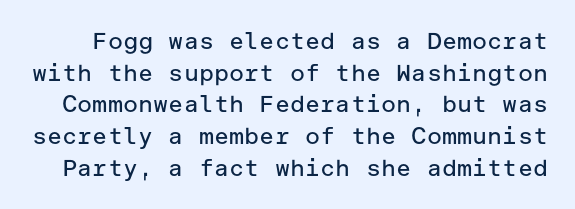
{"italic": "no", "bold": "no", "underline": "no", "line_spacing": "normal", "line_spacing_ratio": 1.38, "letter_spacing": "normal", "letter_spacing_em": 0.0, "glyph_px": 23}
